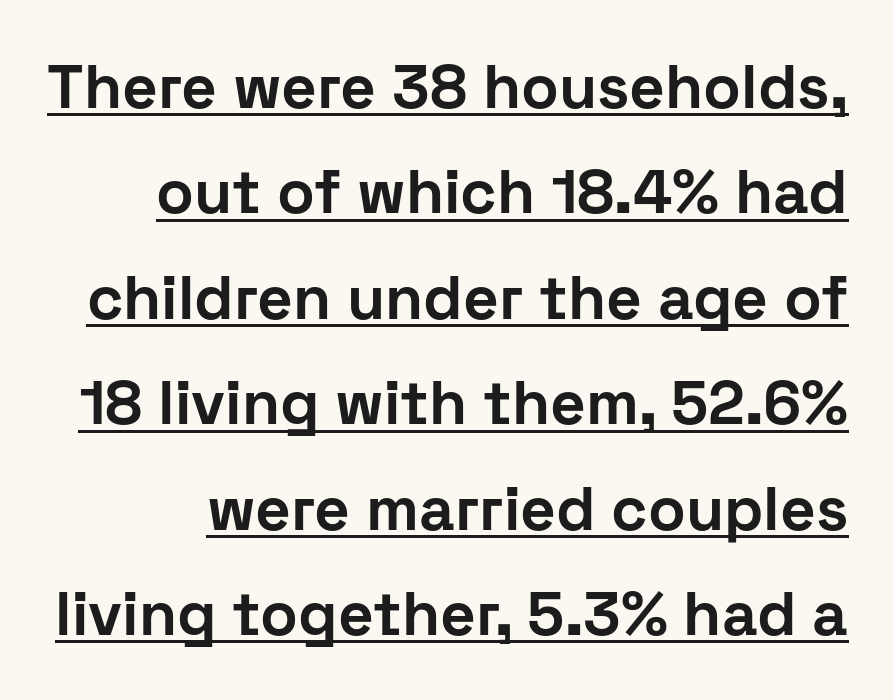
Q: Is the text bold? A: Yes.
Q: Is the text italic (slanted)? A: No, it is upright.
Q: Is the typeface a serif or a sans-serif typeface? A: Sans-serif.
Q: Is the text underlined? A: Yes.
Q: Is the spacing between letters normal or unusually wide? A: Normal.
Q: Is the spacing between lines tight, normal or loose? A: Normal.
Q: Width (condensed, normal, or wide)? A: Normal.
Q: Stroke contrast? A: Low.
Q: x-height? A: Medium.
Q: Monospaced? A: No.
